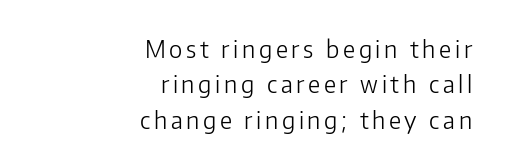
{"italic": "no", "bold": "no", "underline": "no", "align": "right", "line_spacing": "normal", "line_spacing_ratio": 1.47, "glyph_px": 24}
